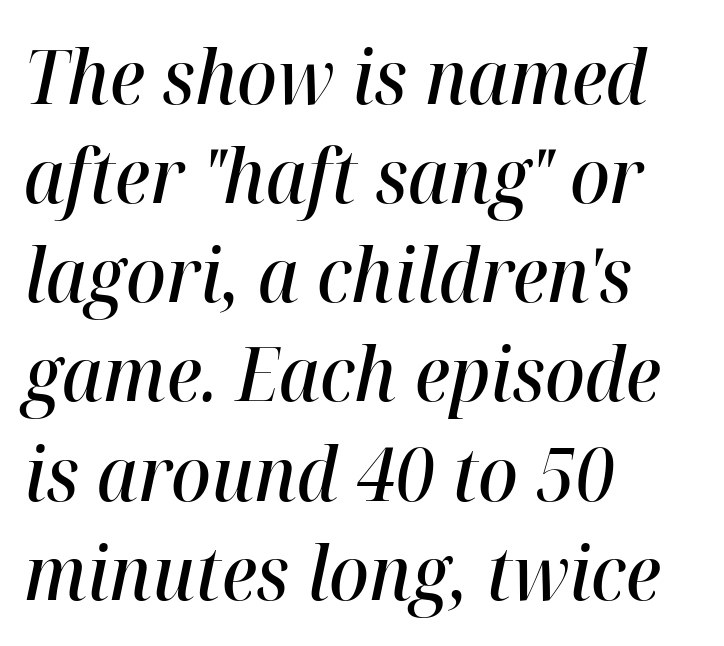
Line beginnings align vertically; line endings do not. Notice the strokes are somewhat thickened but not fully heavy: this is a semibold. The string is rendered with underlining switched off. Regarding leading, the lines here are spaced in the standard way.
